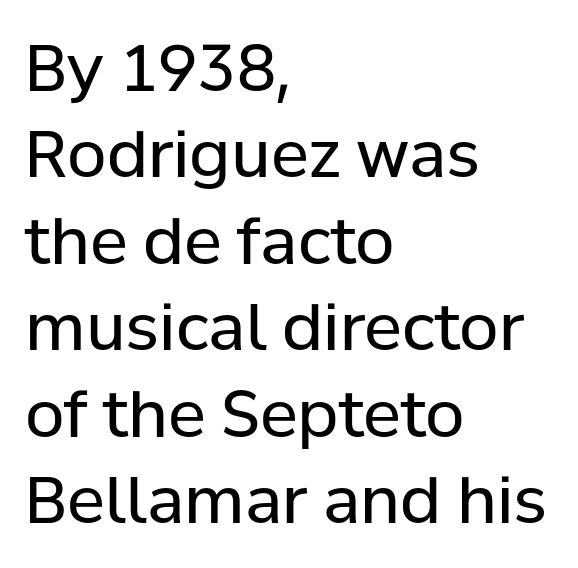
Q: Is the text bold? A: No.
Q: Is the text italic (slanted)? A: No, it is upright.
Q: Is the typeface a serif or a sans-serif typeface? A: Sans-serif.
Q: Is the text underlined? A: No.
Q: How is the paragraph aligned? A: Left-aligned.
Q: Is the spacing between letters normal or unusually wide? A: Normal.
Q: Is the spacing between lines tight, normal or loose? A: Normal.
Q: Width (condensed, normal, or wide)? A: Normal.
Q: Stroke contrast? A: Low.
Q: x-height? A: Medium.
Q: Monospaced? A: No.
